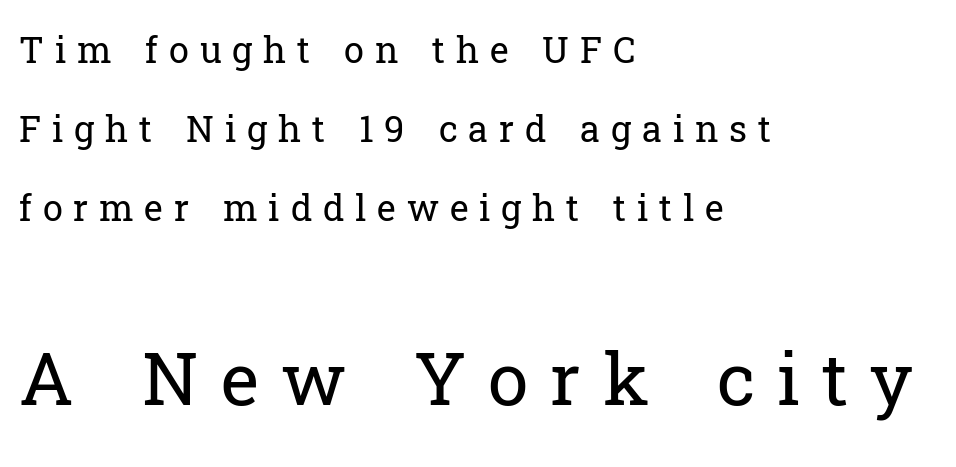
What kind of face is this? One with serifs. Compare the two chunks: the lower has the greater cap height. Visually the block forms a straight wall on the left and a jagged coastline on the right. These glyphs show unthickened strokes, regular width or finer. The horizontal fit of the characters is loose and conspicuously gappy. Honestly, the rows look like they've been pulled way apart.
